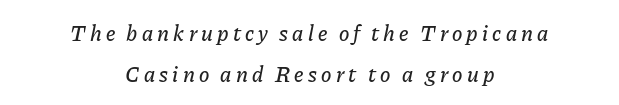
Short and long lines alike share a common midpoint. The passage shown is not underscored anywhere. A typesetter would mark this as italic.
